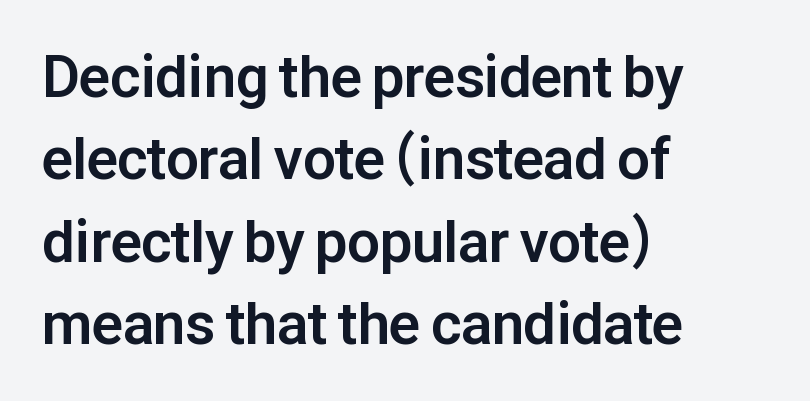
I'd call this a sans setting — the letters go barefoot. Characters follow at the spacing the type designer built in. I'd describe the lettering as bold — thick and assertive. Every row of glyphs begins at an identical x-position on the left.
